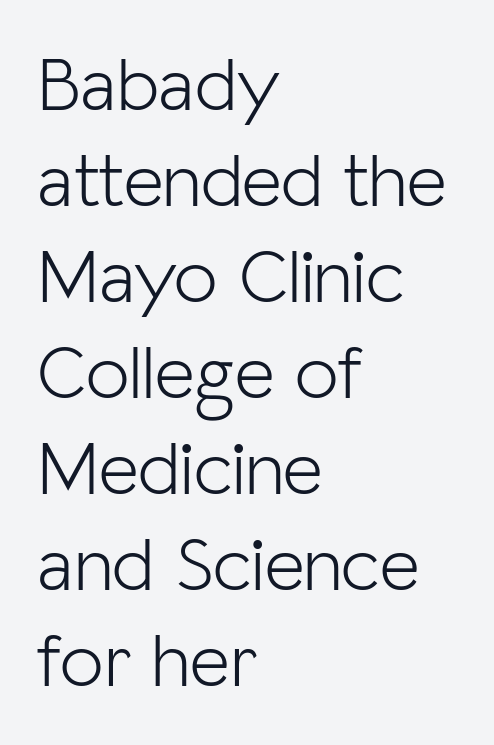
Q: Is the text bold? A: No.
Q: Is the text italic (slanted)? A: No, it is upright.
Q: Is the typeface a serif or a sans-serif typeface? A: Sans-serif.
Q: Is the text underlined? A: No.
Q: How is the paragraph aligned? A: Left-aligned.
Q: Is the spacing between letters normal or unusually wide? A: Normal.
Q: Width (condensed, normal, or wide)? A: Normal.
Q: Stroke contrast? A: Low.
Q: x-height? A: Medium.
Q: Monospaced? A: No.
